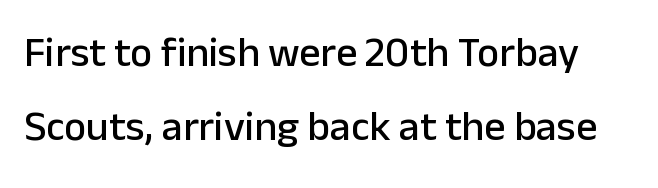
The image shows 42 px sans-serif type, upright; set line spacing 1.77x, normal letter spacing, not underlined; low stroke contrast and a medium x-height.
